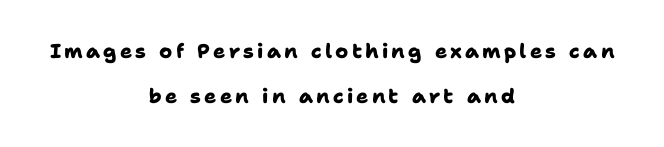
The image shows 20 px bold type; set centered, loose line spacing (2.23x), not underlined.
